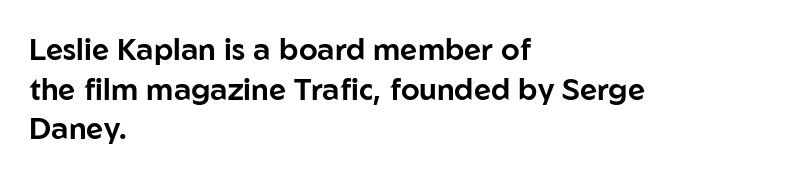
{"serif": "no", "italic": "no", "width": "normal", "stroke_contrast": "low", "x_height": "medium", "monospaced": "no", "underline": "no", "align": "left", "line_spacing": "normal", "line_spacing_ratio": 1.32, "letter_spacing": "normal", "letter_spacing_em": 0.0, "glyph_px": 30}
